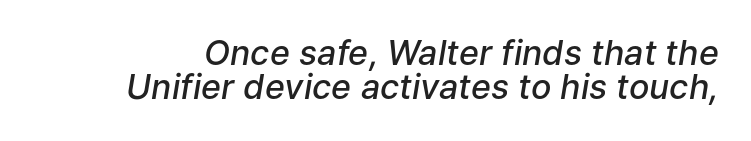
{"italic": "yes", "lean": "right", "slant_degrees": 9, "bold": "semi", "weight": "semibold", "width": "normal", "stroke_contrast": "low", "x_height": "medium", "monospaced": "no", "underline": "no", "line_spacing": "tight", "line_spacing_ratio": 1.01, "letter_spacing": "normal", "letter_spacing_em": 0.0, "glyph_px": 34}
